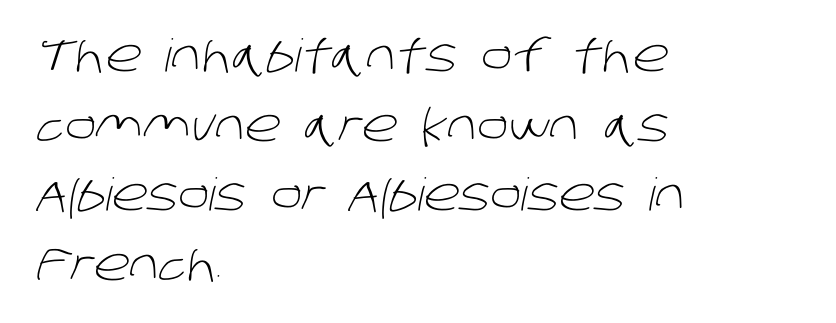
The image shows 45 px light sans-serif type; set left-aligned, normal line spacing (1.55x), normal letter spacing, not underlined; low stroke contrast and a large x-height.
